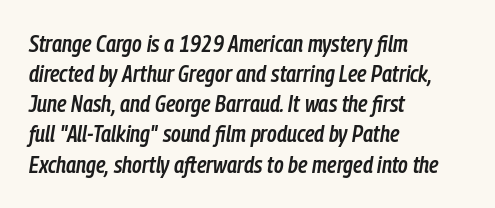
{"italic": "yes", "lean": "right", "slant_degrees": 9, "bold": "semi", "underline": "no", "align": "left", "line_spacing": "normal", "line_spacing_ratio": 1.31, "letter_spacing": "normal", "letter_spacing_em": 0.0, "glyph_px": 23}
